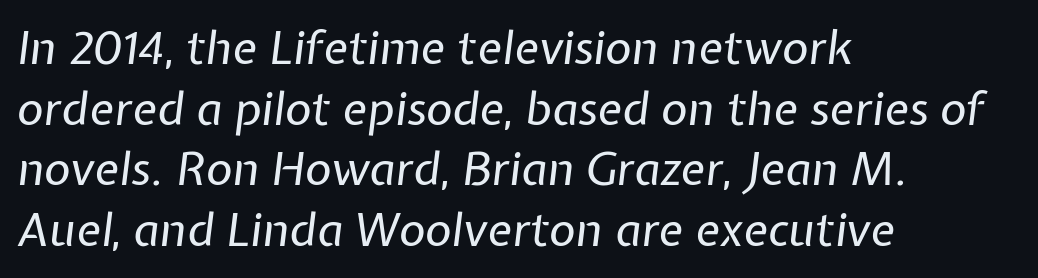
Q: Is the text bold? A: No.
Q: Is the text italic (slanted)? A: Yes, it leans right by about 7 degrees.
Q: Is the text underlined? A: No.
Q: How is the paragraph aligned? A: Left-aligned.
Q: Is the spacing between letters normal or unusually wide? A: Normal.
Q: Is the spacing between lines tight, normal or loose? A: Normal.
Q: Width (condensed, normal, or wide)? A: Normal.
Q: Stroke contrast? A: Low.
Q: x-height? A: Medium.
Q: Monospaced? A: No.
